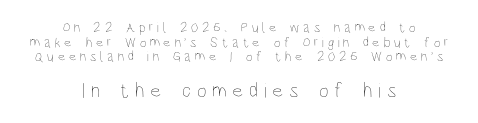
Q: Is the text bold? A: No.
Q: Is the text italic (slanted)? A: No, it is upright.
Q: Is the text underlined? A: No.
Q: How is the paragraph aligned? A: Centered.
Q: Is the spacing between letters normal or unusually wide? A: Unusually wide.
Q: Is the spacing between lines tight, normal or loose? A: Tight.
Q: Which block of text is set in a larger size, the first (top) or the second (bottom)? A: The second (bottom) one.
